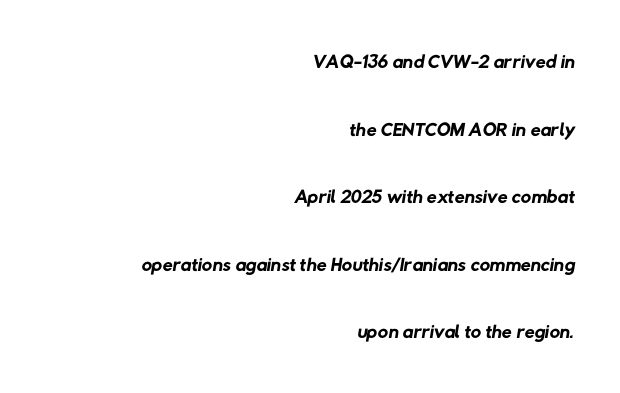
Q: Is the text bold? A: No.
Q: Is the typeface a serif or a sans-serif typeface? A: Sans-serif.
Q: Is the text underlined? A: No.
Q: How is the paragraph aligned? A: Right-aligned.
Q: Is the spacing between letters normal or unusually wide? A: Normal.
Q: Is the spacing between lines tight, normal or loose? A: Loose.
Q: Width (condensed, normal, or wide)? A: Normal.
Q: Stroke contrast? A: Low.
Q: x-height? A: Medium.
Q: Monospaced? A: No.
